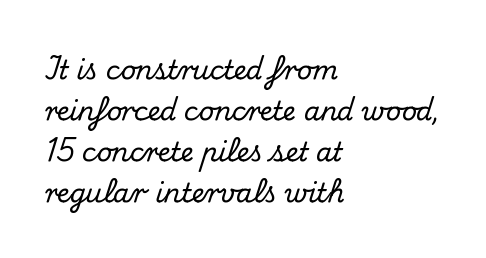
The image shows 26 px text type; set left-aligned, normal line spacing (1.58x), normal letter spacing, not underlined.
